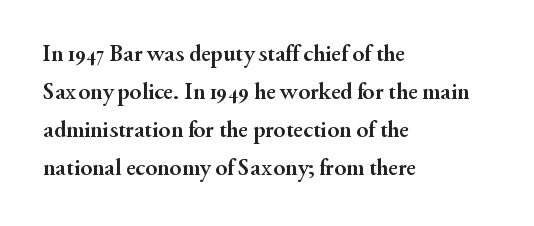
{"italic": "no", "bold": "yes", "underline": "no", "align": "left", "line_spacing": "normal", "line_spacing_ratio": 1.59, "letter_spacing": "normal", "letter_spacing_em": 0.0, "glyph_px": 24}
